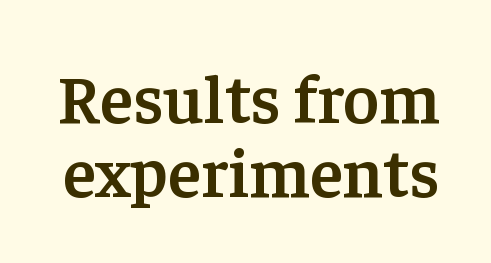
The image shows 69 px semibold serif type, upright; set tight line spacing (1.07x), normal letter spacing, not underlined; low stroke contrast and a medium x-height.
